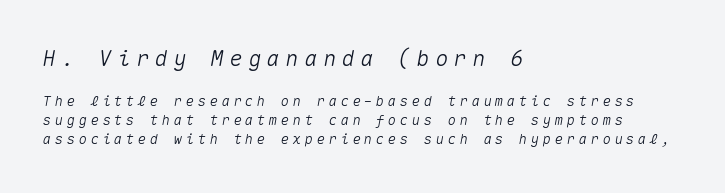
{"italic": "yes", "lean": "right", "slant_degrees": 10, "underline": "no", "align": "left", "line_spacing": "normal", "line_spacing_ratio": 1.37, "letter_spacing": "wide", "letter_spacing_em": 0.25, "larger_block": "first", "size_ratio": 1.57, "glyph_px": 22}
